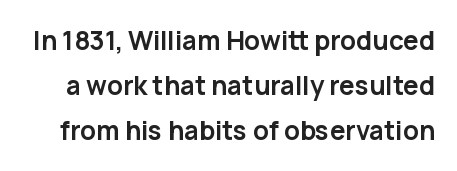
The image shows 26 px bold type, upright; set line spacing 1.74x, normal letter spacing, not underlined.
